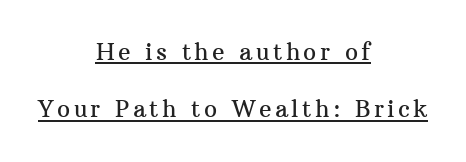
Which margin do the lines hug? Neither — every line sits in the middle. Rows of type keep a wide berth in the vertical direction. Honestly, the underline is the first thing you notice here. The letters stand upright; this is a roman face.
